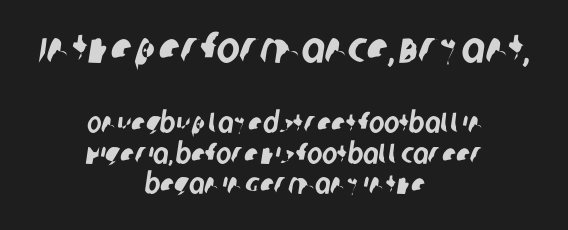
Q: Is the typeface a serif or a sans-serif typeface? A: Sans-serif.
Q: Is the text underlined? A: No.
Q: How is the paragraph aligned? A: Centered.
Q: Is the spacing between letters normal or unusually wide? A: Normal.
Q: Is the spacing between lines tight, normal or loose? A: Tight.
Q: Which block of text is set in a larger size, the first (top) or the second (bottom)? A: The first (top) one.
Q: Width (condensed, normal, or wide)? A: Condensed.
Q: Stroke contrast? A: Low.
Q: x-height? A: Large.
Q: Monospaced? A: No.
